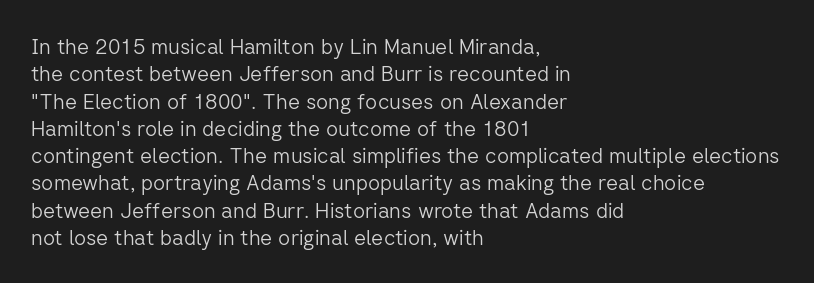
The image shows 21 px text type, upright; set left-aligned, normal line spacing (1.3x), normal letter spacing, not underlined.
